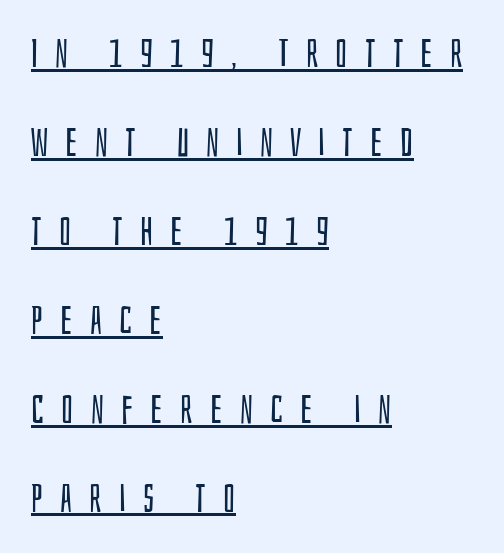
The image shows 39 px regular-weight, condensed sans-serif type, upright; set left-aligned, loose line spacing (2.28x), unusually wide letter spacing (+0.44 em), underlined; low stroke contrast and a large x-height.
